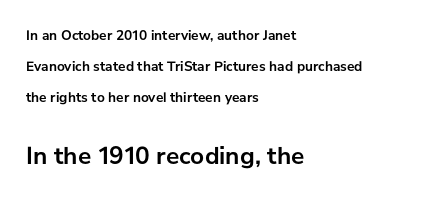
Q: Is the text bold? A: Yes.
Q: Is the text italic (slanted)? A: No, it is upright.
Q: Is the text underlined? A: No.
Q: How is the paragraph aligned? A: Left-aligned.
Q: Is the spacing between letters normal or unusually wide? A: Normal.
Q: Is the spacing between lines tight, normal or loose? A: Loose.
Q: Which block of text is set in a larger size, the first (top) or the second (bottom)? A: The second (bottom) one.
